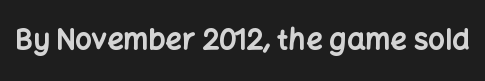
{"serif": "no", "italic": "no", "bold": "yes", "weight": "bold", "width": "normal", "stroke_contrast": "low", "x_height": "medium", "monospaced": "no", "underline": "no", "letter_spacing": "normal", "letter_spacing_em": 0.0, "glyph_px": 29}
